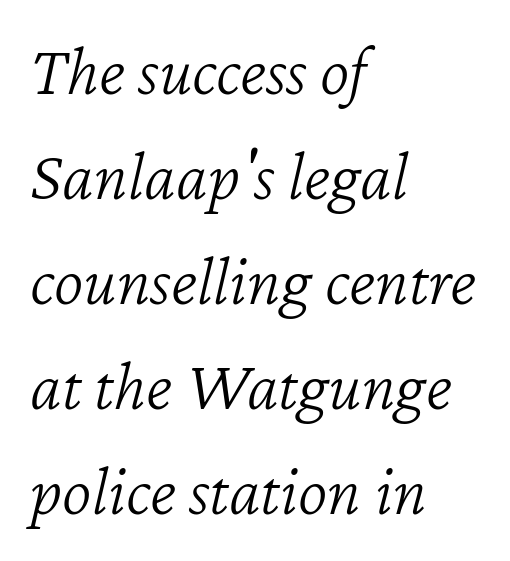
The image shows 71 px light type, italic (leaning right); set left-aligned, normal line spacing (1.48x), normal letter spacing, not underlined; low stroke contrast and a medium x-height.
